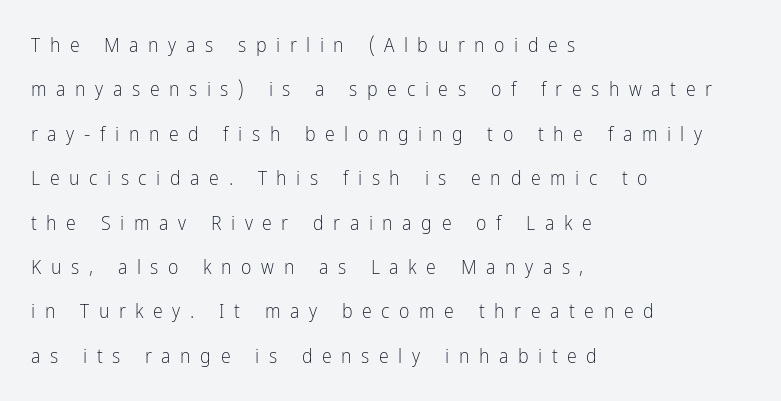
There is plenty of visible air inserted between adjacent glyphs. Italic: no, the glyphs are upright roman. Check the space under the baseline: it is left empty. One-word summary of the alignment: left. You could fit nearly another row in the gap between these rows. Vertical stems look standard width or narrower in stroke.
